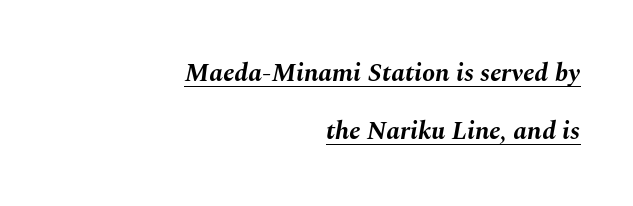
Q: Is the text bold? A: Yes.
Q: Is the text italic (slanted)? A: Yes, it leans right by about 10 degrees.
Q: Is the text underlined? A: Yes.
Q: How is the paragraph aligned? A: Right-aligned.
Q: Is the spacing between letters normal or unusually wide? A: Normal.
Q: Is the spacing between lines tight, normal or loose? A: Loose.
